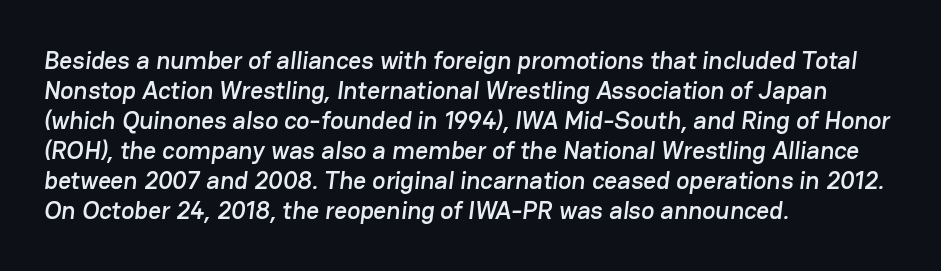
Standard letterfit; no display-style spreading of the glyphs. Check under the words: just untouched page. Which margin do the lines hug? The left one — the right edge is uneven.
